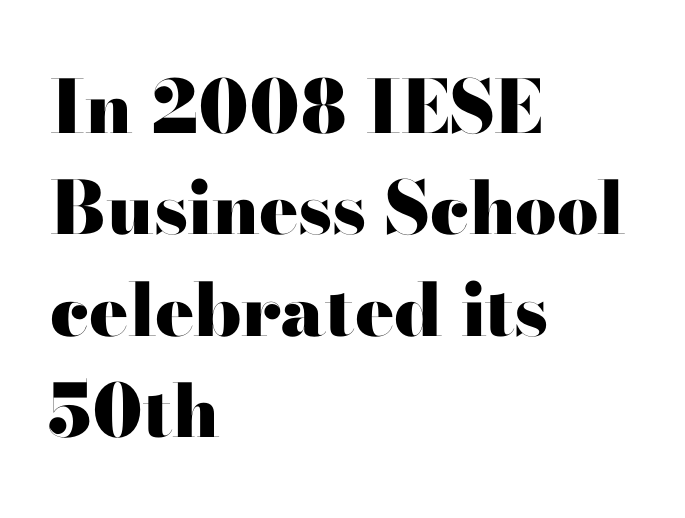
{"serif": "yes", "italic": "no", "bold": "yes", "weight": "heavy", "width": "wide", "stroke_contrast": "high", "x_height": "small", "monospaced": "no", "underline": "no", "align": "left", "line_spacing": "normal", "line_spacing_ratio": 1.39, "letter_spacing": "normal", "letter_spacing_em": 0.0, "glyph_px": 73}
